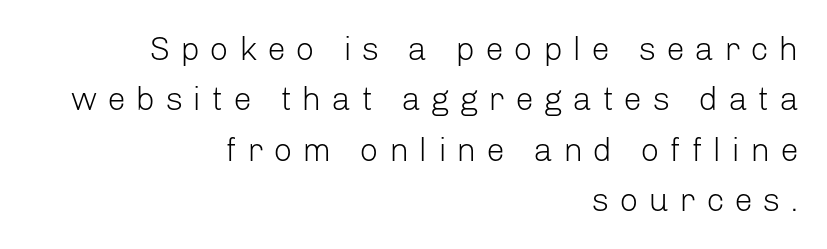
The letters look calm and open, with moderate or lighter stems. Caption: expanded tracking, letters set apart. Line ends are locked; line starts wander. Each letter keeps its own natural width here, so spacing adapts to shape. The rows are spaced the way most documents space them. Italic? Not at all — the glyphs are vertical.
